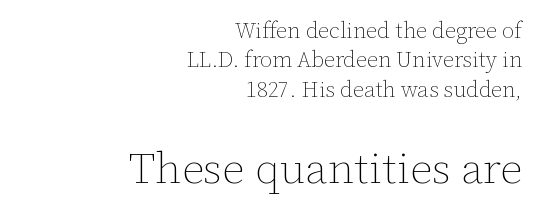
The letterforms sit shoulder to shoulder at normal distance. The rendering uses a moderate line-height, typical for paragraphs. No word sits above an underline. This sample uses an upright cut, with every glyph sitting square on the baseline. Letters have the restrained weight of plain body copy at most.
